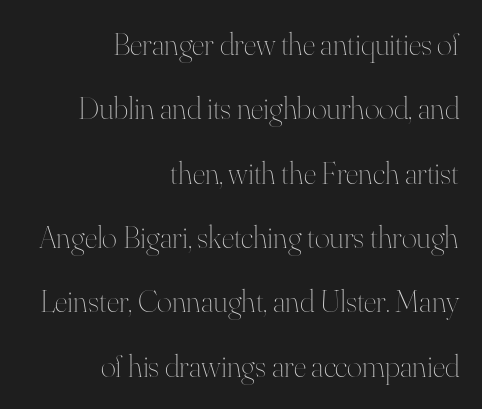
The image shows 32 px thin type, upright; set right-aligned, loose line spacing (2.01x), normal letter spacing, not underlined; high stroke contrast and a small x-height.
